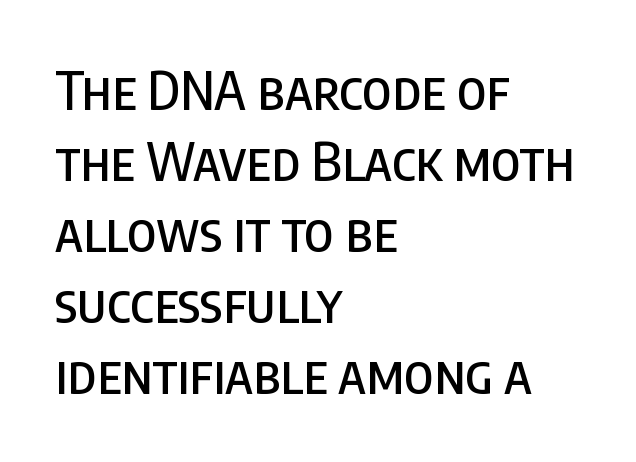
The string is rendered with underlining switched off. The tracking reads as untouched default to a designer's eye. Designer's note — italics off, roman on. Does the type have serifs? No, each stem ends abruptly. Teacher's note: observe the even left margin — that is flush-left alignment. Honestly, the row spacing looks completely unremarkable.
